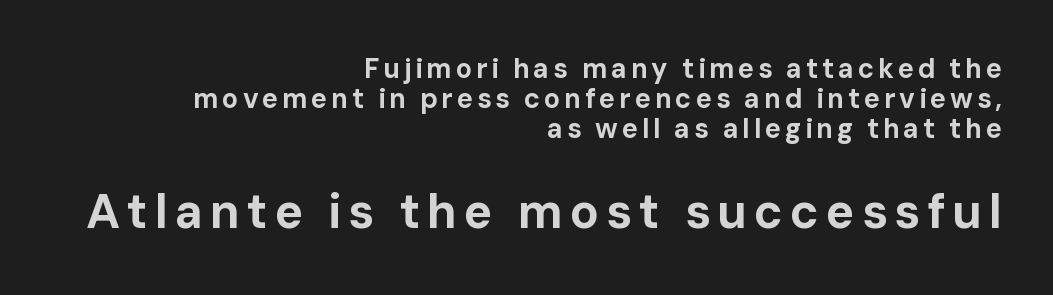
The axis of the letterforms is exactly vertical. Caption: multi-line text, flush right, ragged left. Just letters on the line, the space beneath them empty. This block would grow much taller if given ordinary leading; it's compressed now. Summary of weight: heavy, a full bold. The face used here appears at its bigger size in the lower chunk.
